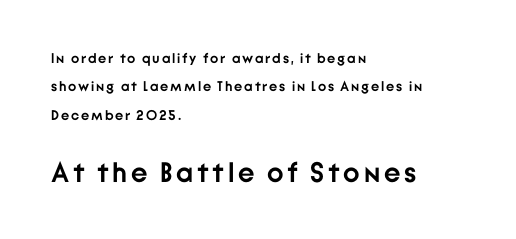
Q: Is the text bold? A: Yes.
Q: Is the text italic (slanted)? A: No, it is upright.
Q: Is the typeface a serif or a sans-serif typeface? A: Sans-serif.
Q: Is the text underlined? A: No.
Q: How is the paragraph aligned? A: Left-aligned.
Q: Is the spacing between lines tight, normal or loose? A: Loose.
Q: Which block of text is set in a larger size, the first (top) or the second (bottom)? A: The second (bottom) one.
Q: Width (condensed, normal, or wide)? A: Normal.
Q: Stroke contrast? A: Low.
Q: x-height? A: Medium.
Q: Monospaced? A: No.
